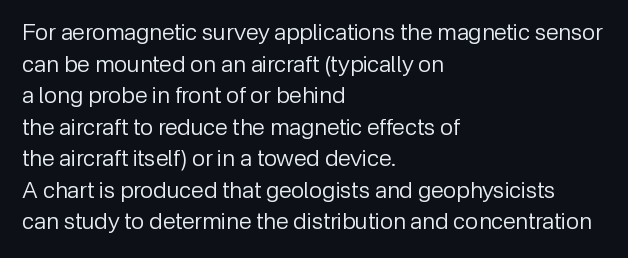
Q: Is the text bold? A: No.
Q: Is the text italic (slanted)? A: No, it is upright.
Q: Is the text underlined? A: No.
Q: How is the paragraph aligned? A: Left-aligned.
Q: Is the spacing between letters normal or unusually wide? A: Normal.
Q: Is the spacing between lines tight, normal or loose? A: Normal.
